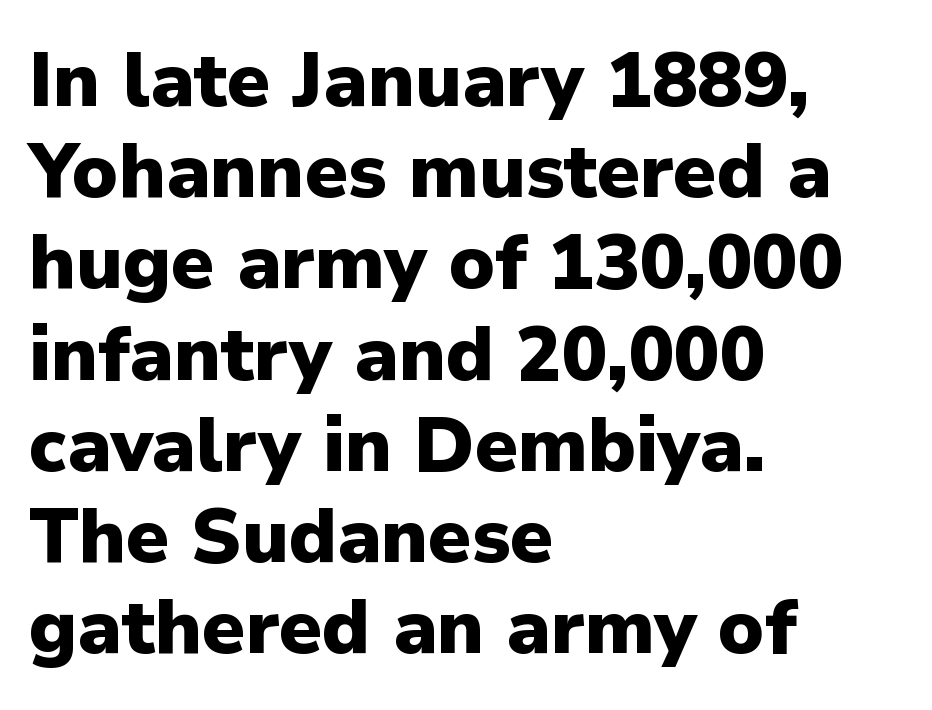
{"serif": "no", "italic": "no", "bold": "yes", "weight": "heavy", "width": "normal", "stroke_contrast": "low", "x_height": "medium", "monospaced": "no", "underline": "no", "align": "left", "line_spacing_ratio": 1.2, "letter_spacing": "normal", "letter_spacing_em": 0.0, "glyph_px": 76}
